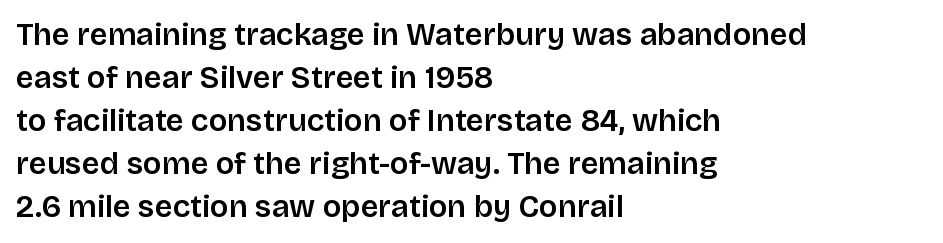
Q: Is the text italic (slanted)? A: No, it is upright.
Q: Is the typeface a serif or a sans-serif typeface? A: Sans-serif.
Q: Is the text underlined? A: No.
Q: How is the paragraph aligned? A: Left-aligned.
Q: Is the spacing between letters normal or unusually wide? A: Normal.
Q: Is the spacing between lines tight, normal or loose? A: Normal.
Q: Width (condensed, normal, or wide)? A: Normal.
Q: Stroke contrast? A: Low.
Q: x-height? A: Large.
Q: Monospaced? A: No.
